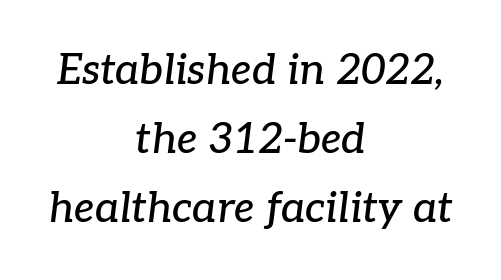
{"serif": "yes", "italic": "yes", "lean": "right", "slant_degrees": 7, "width": "normal", "stroke_contrast": "low", "x_height": "medium", "monospaced": "no", "underline": "no", "align": "center", "line_spacing": "normal", "line_spacing_ratio": 1.64, "letter_spacing": "normal", "letter_spacing_em": 0.0, "glyph_px": 42}
